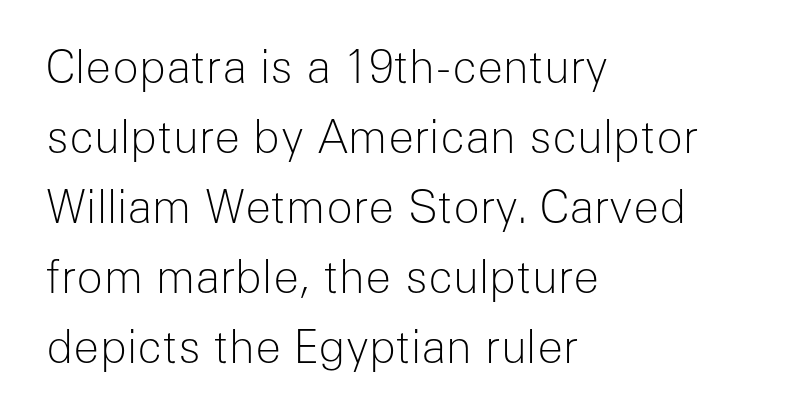
The image shows 44 px light sans-serif type, upright; set left-aligned, normal line spacing (1.59x), normal letter spacing, not underlined; low stroke contrast and a medium x-height.
